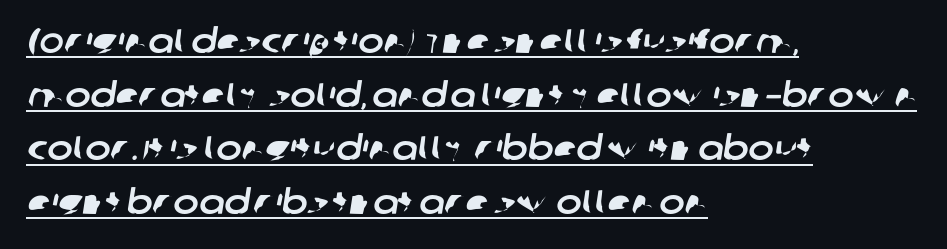
Q: Is the typeface a serif or a sans-serif typeface? A: Sans-serif.
Q: Is the text underlined? A: Yes.
Q: How is the paragraph aligned? A: Left-aligned.
Q: Is the spacing between letters normal or unusually wide? A: Normal.
Q: Is the spacing between lines tight, normal or loose? A: Normal.
Q: Width (condensed, normal, or wide)? A: Normal.
Q: Stroke contrast? A: Low.
Q: x-height? A: Large.
Q: Monospaced? A: No.
